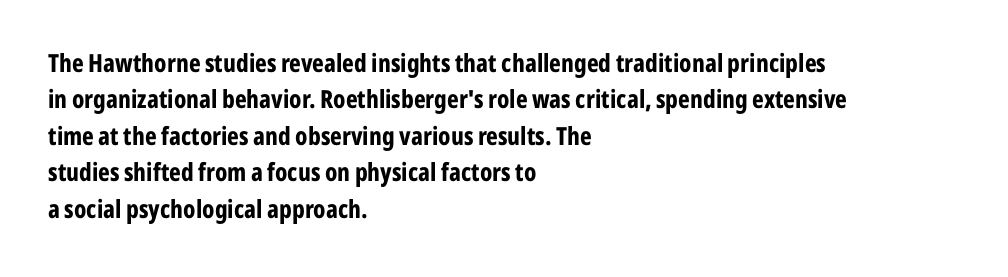
The image shows 25 px bold type, upright; set left-aligned, normal line spacing (1.46x), normal letter spacing, not underlined.
